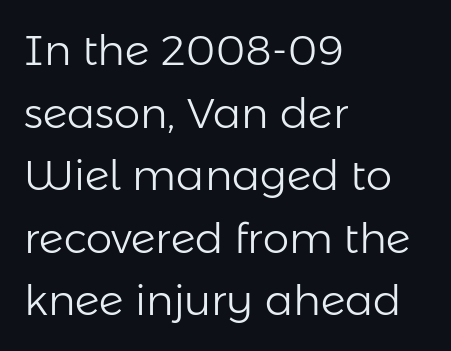
The image shows 42 px light sans-serif type, upright; set left-aligned, normal line spacing (1.49x), normal letter spacing, not underlined; low stroke contrast and a medium x-height.
